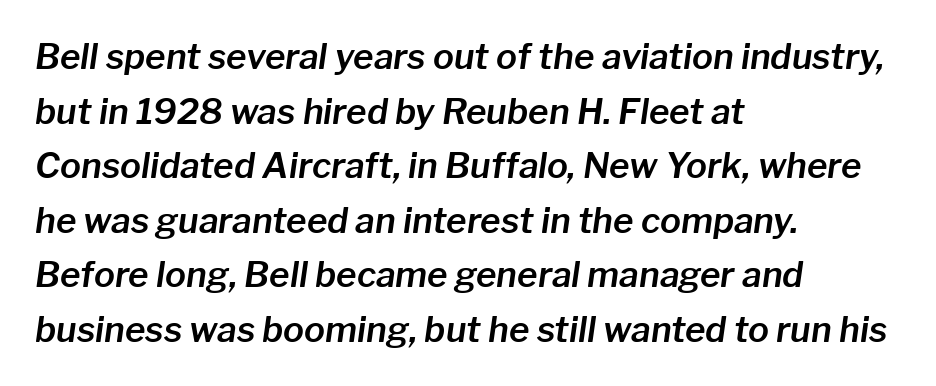
{"italic": "yes", "lean": "right", "slant_degrees": 8, "width": "normal", "stroke_contrast": "low", "x_height": "medium", "monospaced": "no", "underline": "no", "align": "left", "line_spacing": "normal", "line_spacing_ratio": 1.56, "letter_spacing": "normal", "letter_spacing_em": 0.0, "glyph_px": 35}
